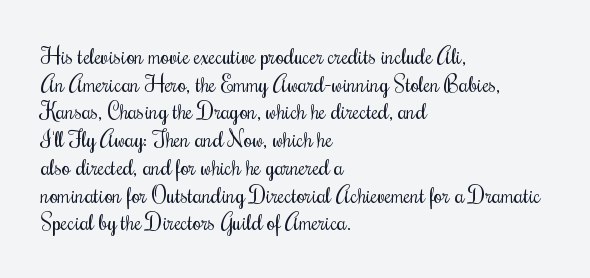
The image shows 22 px text type; set left-aligned, normal line spacing (1.26x), normal letter spacing, not underlined.
